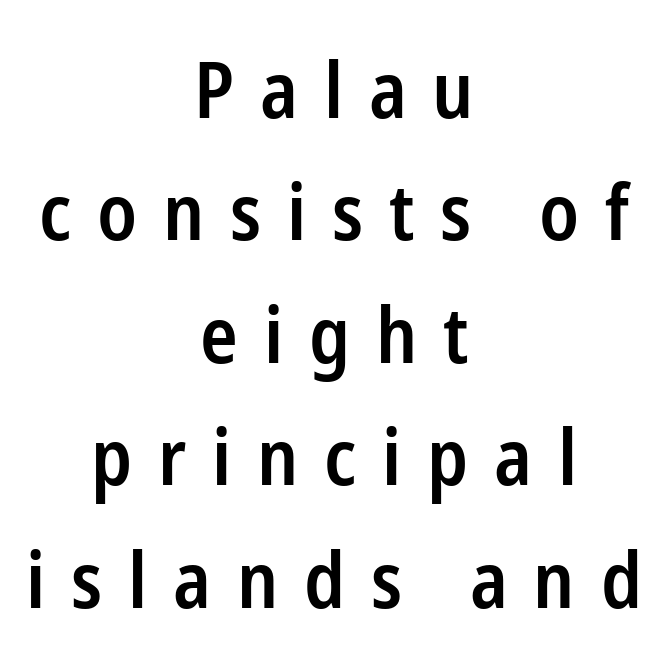
The image shows 78 px semibold, condensed sans-serif type, upright; set centered, normal line spacing (1.57x), unusually wide letter spacing (+0.33 em), not underlined; low stroke contrast and a medium x-height.
